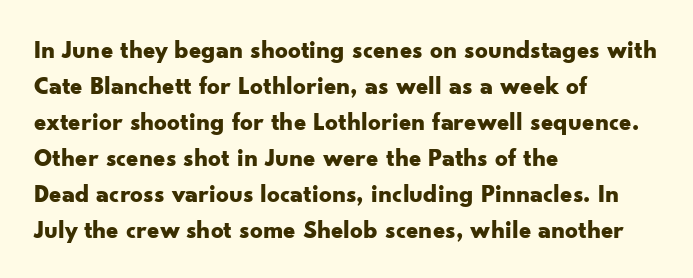
Q: Is the text bold? A: Yes.
Q: Is the text italic (slanted)? A: No, it is upright.
Q: Is the text underlined? A: No.
Q: How is the paragraph aligned? A: Left-aligned.
Q: Is the spacing between letters normal or unusually wide? A: Normal.
Q: Is the spacing between lines tight, normal or loose? A: Normal.
